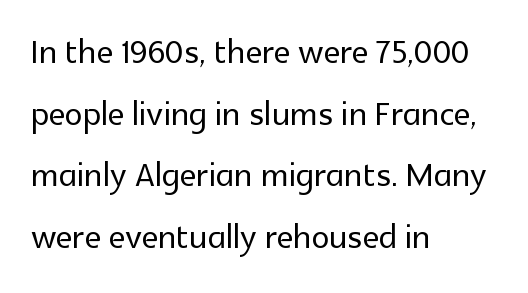
Q: Is the text italic (slanted)? A: No, it is upright.
Q: Is the typeface a serif or a sans-serif typeface? A: Sans-serif.
Q: Is the text underlined? A: No.
Q: How is the paragraph aligned? A: Left-aligned.
Q: Is the spacing between letters normal or unusually wide? A: Normal.
Q: Is the spacing between lines tight, normal or loose? A: Normal.
Q: Width (condensed, normal, or wide)? A: Normal.
Q: x-height? A: Medium.
Q: Monospaced? A: No.
